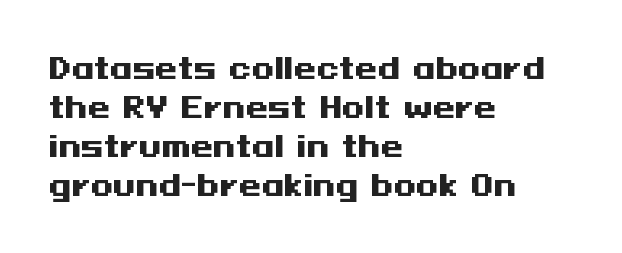
Leading: standard. Grotesque or geometric, the face here clearly has no serifs. These lines stack with their left ends in a neat column. The line texture is even and compact thanks to regular tracking. Do the letters lean? They stand straight. The face used here has the dense, thick strokes of a bold.
